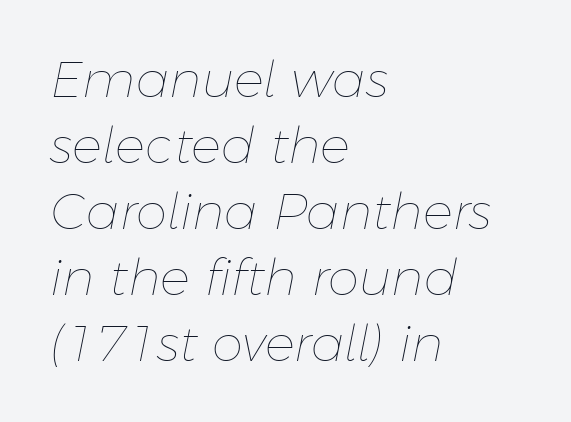
The letters advance in unequal steps, a hallmark of proportional type. The words here are not underlined. Regarding leading, the lines here are spaced in the standard way. The font's italic variant was chosen for this text.
